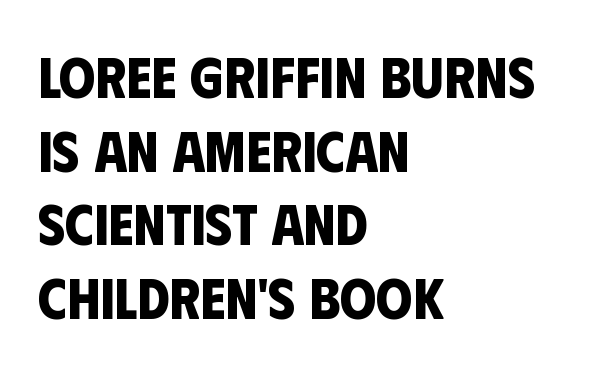
The image shows 58 px bold, condensed sans-serif type; set left-aligned, normal line spacing (1.27x), normal letter spacing, not underlined; low stroke contrast and a large x-height.
